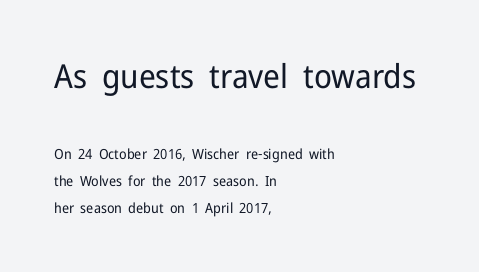
{"serif": "no", "italic": "no", "bold": "no", "weight": "regular", "width": "normal", "stroke_contrast": "low", "x_height": "medium", "monospaced": "no", "underline": "no", "align": "left", "line_spacing": "loose", "line_spacing_ratio": 1.92, "letter_spacing": "normal", "letter_spacing_em": 0.0, "larger_block": "first", "size_ratio": 2.36, "glyph_px": 33}
